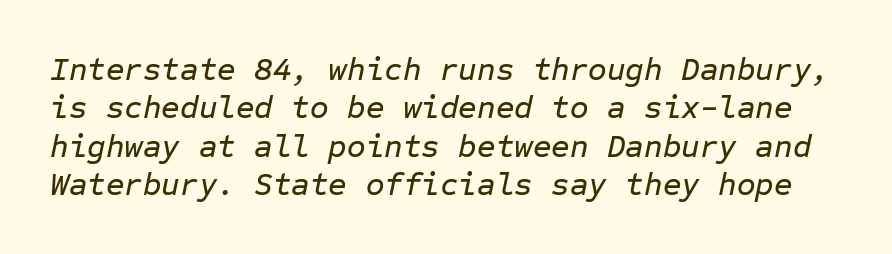
{"italic": "yes", "lean": "right", "slant_degrees": 12, "width": "normal", "stroke_contrast": "low", "x_height": "medium", "monospaced": "yes", "underline": "no", "line_spacing_ratio": 1.2, "letter_spacing": "normal", "letter_spacing_em": 0.0, "glyph_px": 32}
